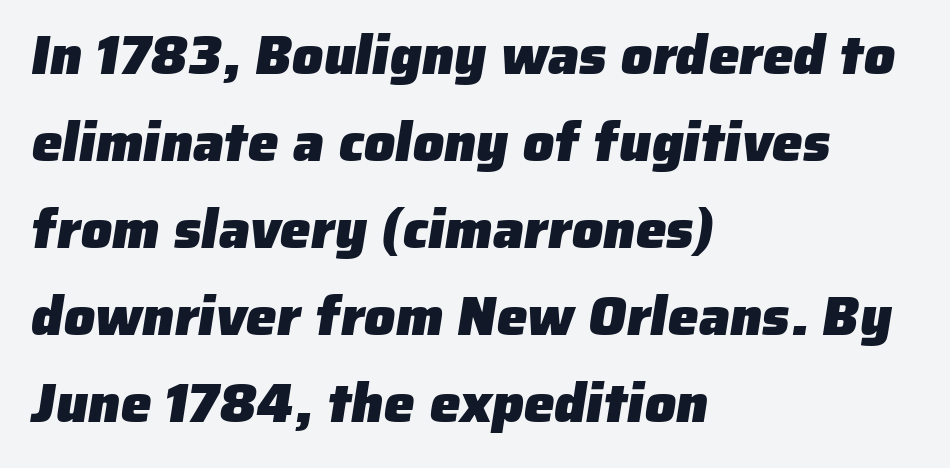
{"serif": "no", "bold": "yes", "weight": "heavy", "width": "normal", "stroke_contrast": "low", "x_height": "medium", "monospaced": "no", "underline": "no", "align": "left", "line_spacing": "normal", "line_spacing_ratio": 1.58, "letter_spacing": "normal", "letter_spacing_em": 0.0, "glyph_px": 55}
